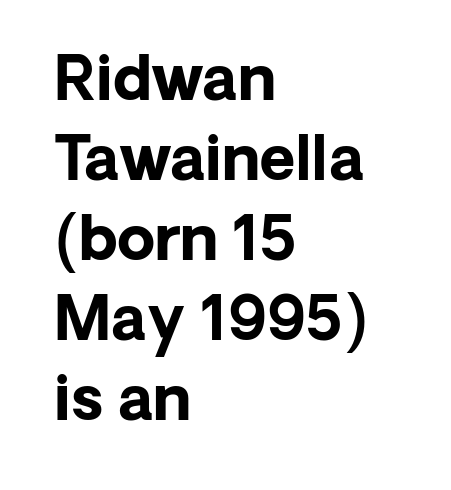
{"serif": "no", "italic": "no", "bold": "yes", "weight": "bold", "width": "normal", "stroke_contrast": "low", "x_height": "medium", "monospaced": "no", "underline": "no", "align": "left", "line_spacing": "normal", "line_spacing_ratio": 1.31, "letter_spacing": "normal", "letter_spacing_em": 0.0, "glyph_px": 61}
